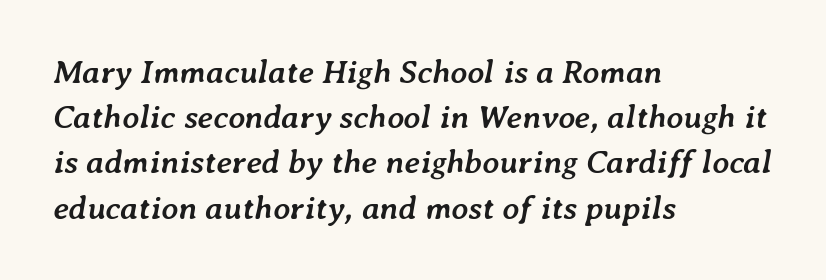
{"italic": "yes", "lean": "right", "slant_degrees": 7, "bold": "yes", "weight": "semibold", "width": "normal", "stroke_contrast": "low", "x_height": "medium", "monospaced": "no", "underline": "no", "align": "left", "line_spacing": "normal", "line_spacing_ratio": 1.37, "letter_spacing": "normal", "letter_spacing_em": 0.0, "glyph_px": 33}
